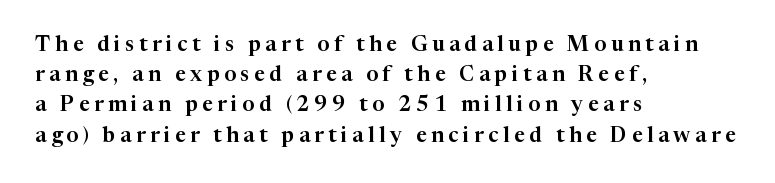
The image shows 21 px text type, upright; set left-aligned, normal line spacing (1.44x), unusually wide letter spacing (+0.22 em), not underlined.
